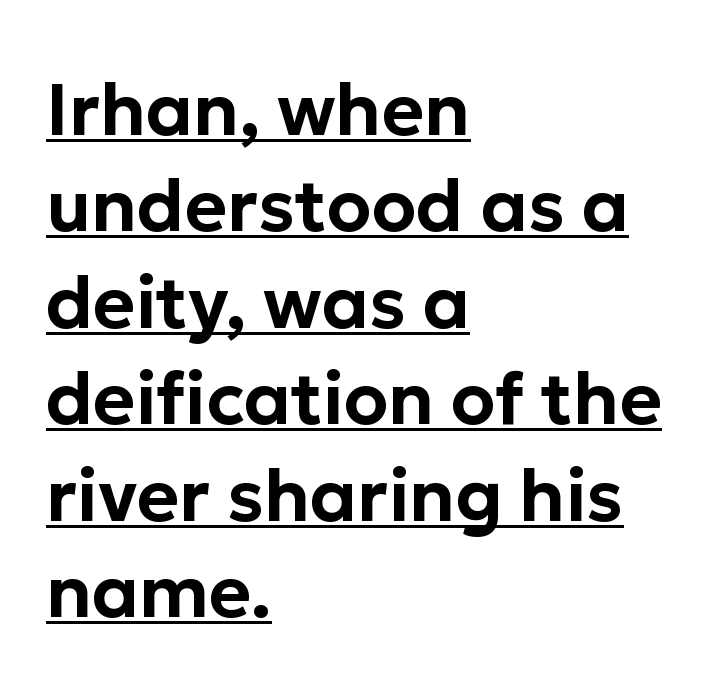
The passage shown is typeset with a sans-serif family. Nothing unusual about the tracking: characters are spaced as the font intends. Every stem runs plumb, perpendicular to the baseline. One glance says typical: line gaps are just what's usual. A classic flush-left, rag-right setting is used for this passage.
